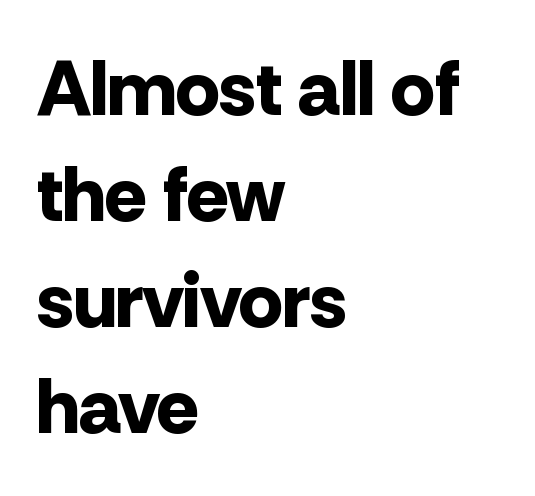
Q: Is the text bold? A: Yes.
Q: Is the text italic (slanted)? A: No, it is upright.
Q: Is the typeface a serif or a sans-serif typeface? A: Sans-serif.
Q: Is the text underlined? A: No.
Q: How is the paragraph aligned? A: Left-aligned.
Q: Is the spacing between letters normal or unusually wide? A: Normal.
Q: Is the spacing between lines tight, normal or loose? A: Normal.
Q: Width (condensed, normal, or wide)? A: Normal.
Q: Stroke contrast? A: Low.
Q: x-height? A: Medium.
Q: Monospaced? A: No.
